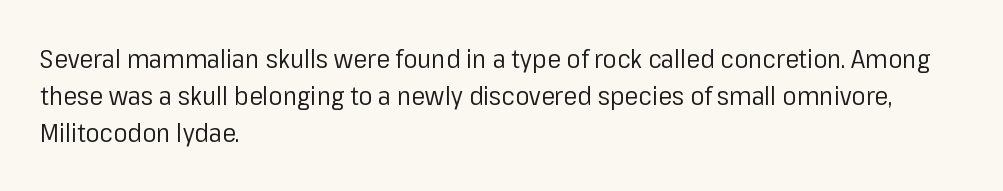
Q: Is the text bold? A: No.
Q: Is the text italic (slanted)? A: No, it is upright.
Q: Is the text underlined? A: No.
Q: How is the paragraph aligned? A: Left-aligned.
Q: Is the spacing between letters normal or unusually wide? A: Normal.
Q: Is the spacing between lines tight, normal or loose? A: Normal.
